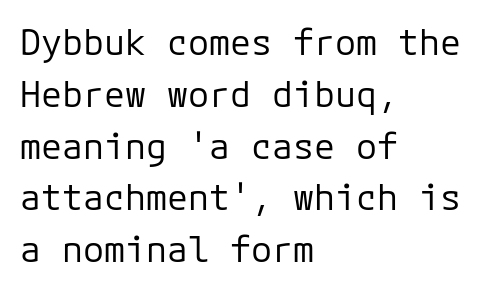
The letters look calm and open, with moderate or lighter stems. The letterforms sit shoulder to shoulder at normal distance. Reading down the block, your eye returns to a fixed left position each line. What kind of face is this? One without serifs — a sans. The glyphs are unaccompanied by any horizontal stroke below them. The specimen reads as upright at a glance.
